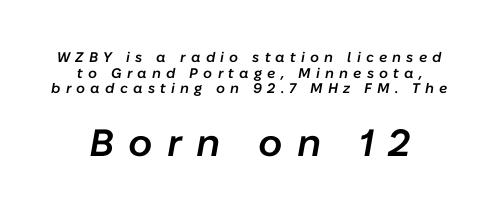
Letter spacing: wide. Character widths vary here, with narrow letters taking less room than wide ones. One glance says dense: line gaps are narrower than usual. The strip under each line holds only bare page. Typesetter's note — lower block bumped up in size, upper block left smaller. Its strokes are somewhat broadened, the hallmark of semibold type.
